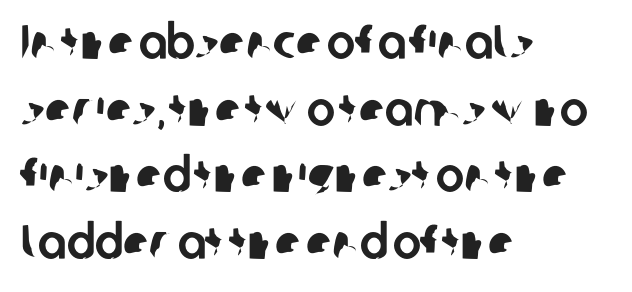
The image shows 48 px sans-serif type; set left-aligned, normal line spacing (1.39x), normal letter spacing, not underlined; low stroke contrast and a medium x-height.
